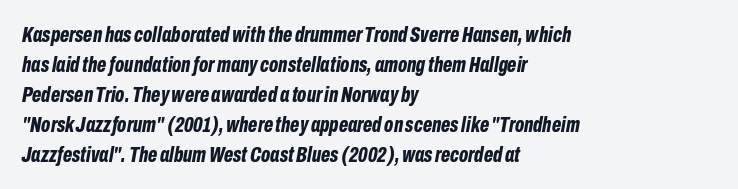
The string is rendered with underlining switched off. How heavy is the stroke? Heavy — this is a bold. The passage shown stacks its lines at a standard gap. Reading down the block, your eye returns to a fixed left position each line. Students, note that the glyphs here touch the page at normal intervals. A typesetter would mark this as italic.
